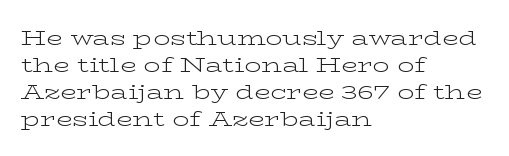
The image shows 21 px text type, upright; set left-aligned, normal line spacing (1.28x), normal letter spacing, not underlined.
